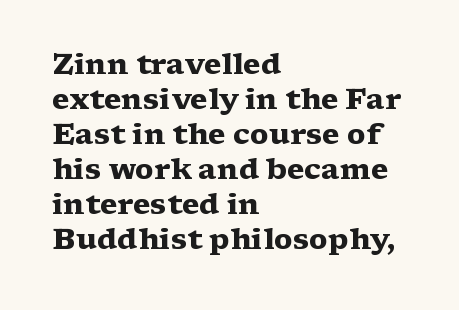
Q: Is the text bold? A: Yes.
Q: Is the text italic (slanted)? A: No, it is upright.
Q: Is the typeface a serif or a sans-serif typeface? A: Serif.
Q: Is the text underlined? A: No.
Q: How is the paragraph aligned? A: Left-aligned.
Q: Is the spacing between letters normal or unusually wide? A: Normal.
Q: Width (condensed, normal, or wide)? A: Wide.
Q: Stroke contrast? A: Medium.
Q: x-height? A: Medium.
Q: Monospaced? A: No.
